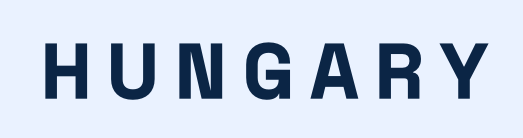
{"serif": "no", "italic": "no", "bold": "yes", "weight": "bold", "width": "condensed", "stroke_contrast": "low", "x_height": "large", "monospaced": "no", "underline": "no", "letter_spacing": "wide", "letter_spacing_em": 0.21, "glyph_px": 77}
